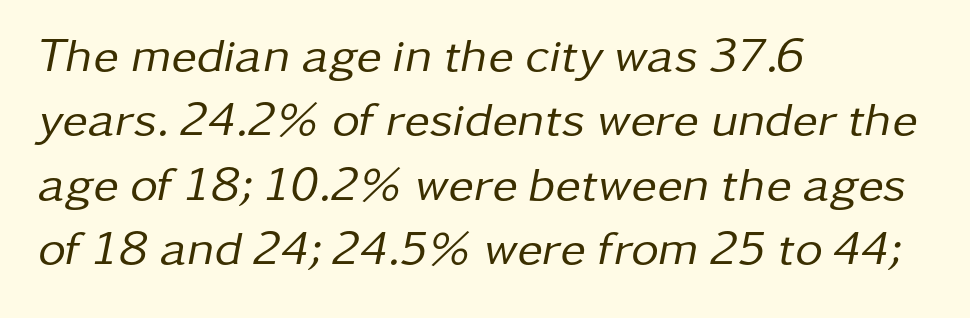
Q: Is the text bold? A: No.
Q: Is the text italic (slanted)? A: Yes, it leans right by about 11 degrees.
Q: Is the text underlined? A: No.
Q: How is the paragraph aligned? A: Left-aligned.
Q: Is the spacing between letters normal or unusually wide? A: Normal.
Q: Is the spacing between lines tight, normal or loose? A: Normal.
Q: Width (condensed, normal, or wide)? A: Normal.
Q: Stroke contrast? A: Low.
Q: x-height? A: Medium.
Q: Monospaced? A: No.
